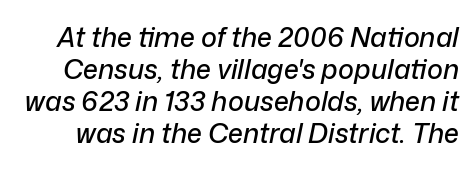
Q: Is the text italic (slanted)? A: Yes, it leans right by about 12 degrees.
Q: Is the text underlined? A: No.
Q: Is the spacing between letters normal or unusually wide? A: Normal.
